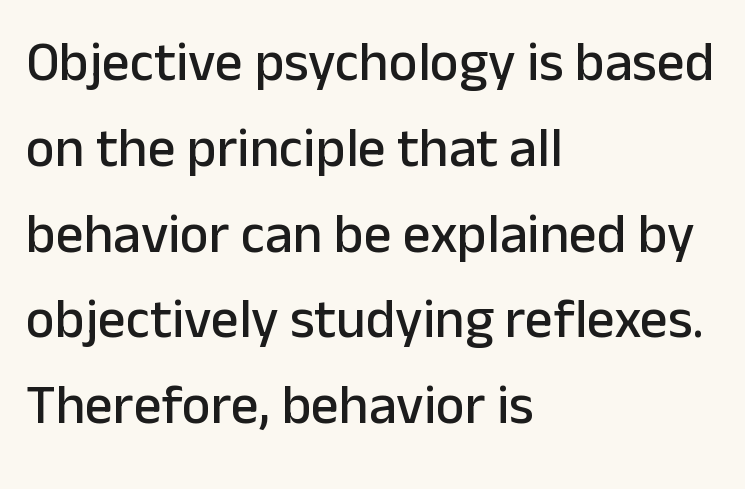
Q: Is the text italic (slanted)? A: No, it is upright.
Q: Is the typeface a serif or a sans-serif typeface? A: Sans-serif.
Q: Is the text underlined? A: No.
Q: How is the paragraph aligned? A: Left-aligned.
Q: Is the spacing between letters normal or unusually wide? A: Normal.
Q: Is the spacing between lines tight, normal or loose? A: Normal.
Q: Width (condensed, normal, or wide)? A: Normal.
Q: Stroke contrast? A: Low.
Q: x-height? A: Medium.
Q: Monospaced? A: No.
